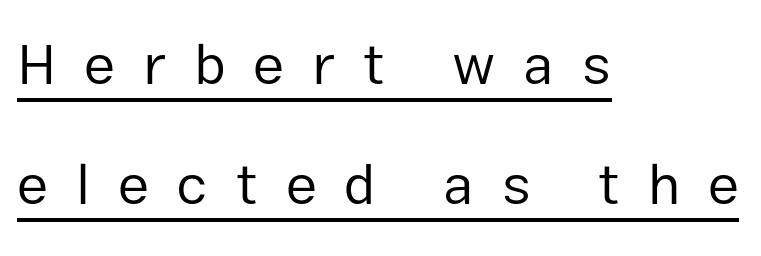
{"serif": "no", "italic": "no", "bold": "no", "weight": "regular", "width": "normal", "stroke_contrast": "low", "x_height": "medium", "monospaced": "no", "underline": "yes", "align": "left", "line_spacing": "loose", "line_spacing_ratio": 2.11, "letter_spacing": "wide", "letter_spacing_em": 0.49, "glyph_px": 57}
